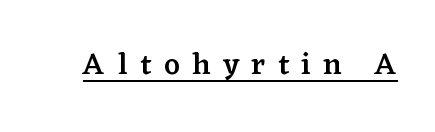
The image shows 31 px semibold serif type, upright; set unusually wide letter spacing (+0.4 em), underlined; low stroke contrast and a medium x-height.
